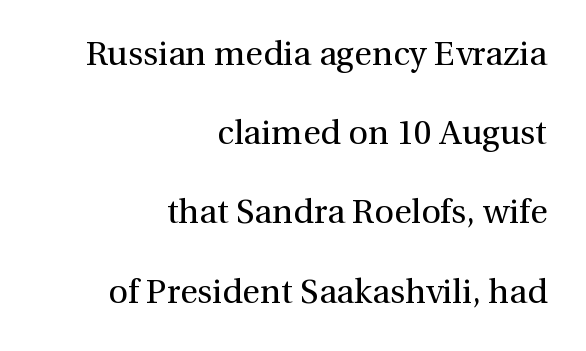
{"serif": "yes", "italic": "no", "bold": "no", "weight": "regular", "width": "normal", "x_height": "medium", "monospaced": "no", "underline": "no", "align": "right", "line_spacing": "loose", "line_spacing_ratio": 2.33, "letter_spacing": "normal", "letter_spacing_em": 0.0, "glyph_px": 34}
